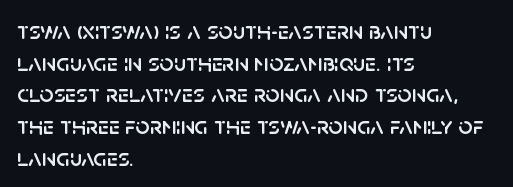
{"italic": "no", "underline": "no", "align": "left", "line_spacing": "normal", "line_spacing_ratio": 1.27, "letter_spacing": "normal", "letter_spacing_em": 0.0, "glyph_px": 25}
